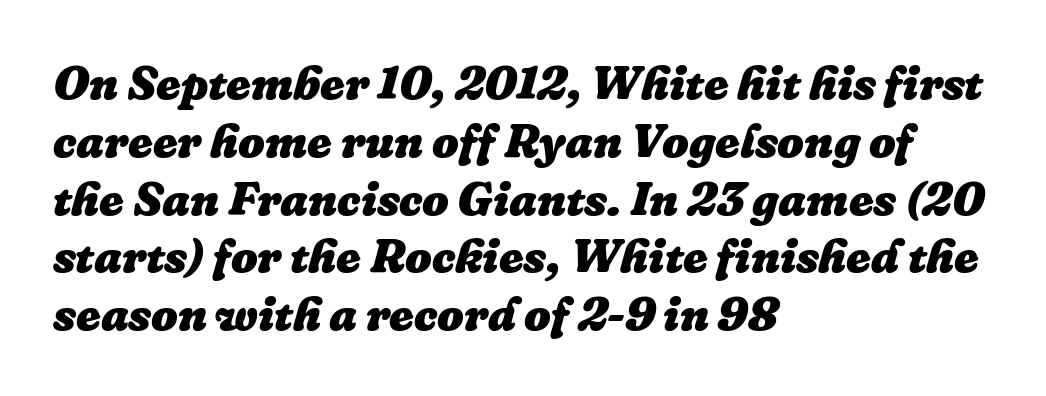
{"italic": "yes", "lean": "right", "slant_degrees": 16, "bold": "yes", "weight": "heavy", "width": "normal", "stroke_contrast": "low", "x_height": "medium", "monospaced": "no", "underline": "no", "align": "left", "line_spacing_ratio": 1.23, "letter_spacing": "normal", "letter_spacing_em": 0.0, "glyph_px": 47}
